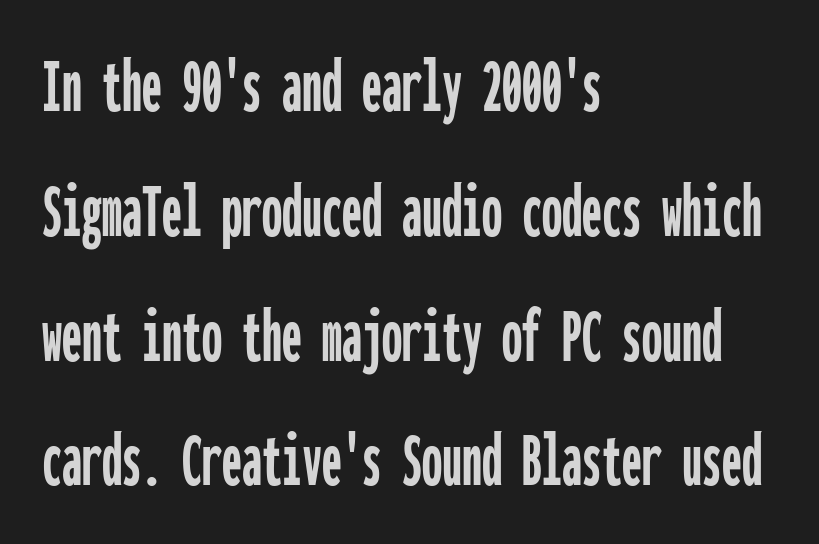
Caption: standard tracking, unaltered. Regarding leading, the lines here are spaced in the standard way. The passage shown is typed in a monospace face where columns stay perfectly aligned. This rendering employs a face without finishing strokes, i.e., a sans-serif. The paragraph has a hard left edge and a soft right edge.
